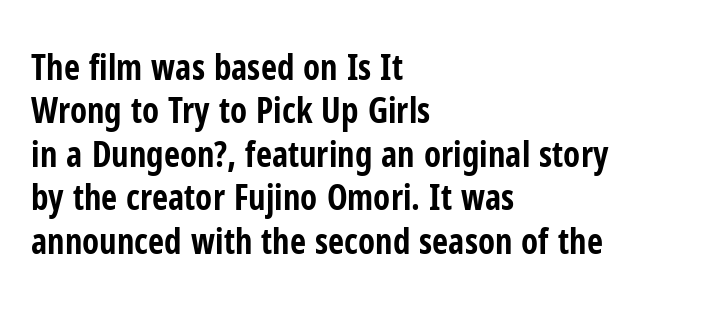
Q: Is the text bold? A: Yes.
Q: Is the text italic (slanted)? A: No, it is upright.
Q: Is the typeface a serif or a sans-serif typeface? A: Sans-serif.
Q: Is the text underlined? A: No.
Q: How is the paragraph aligned? A: Left-aligned.
Q: Is the spacing between letters normal or unusually wide? A: Normal.
Q: Width (condensed, normal, or wide)? A: Condensed.
Q: Stroke contrast? A: Low.
Q: x-height? A: Medium.
Q: Monospaced? A: No.
